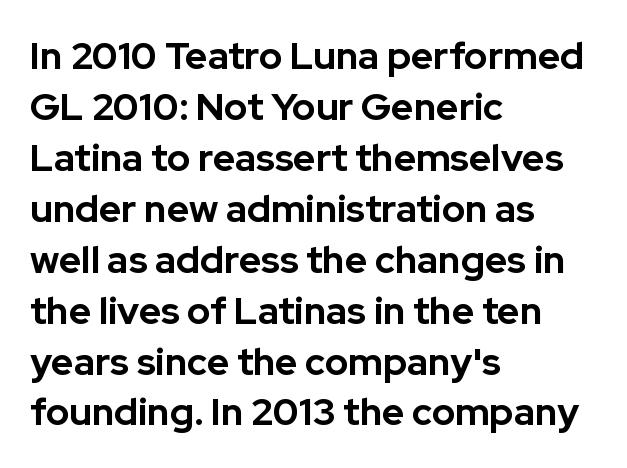
Q: Is the text bold? A: Yes.
Q: Is the text italic (slanted)? A: No, it is upright.
Q: Is the typeface a serif or a sans-serif typeface? A: Sans-serif.
Q: Is the text underlined? A: No.
Q: How is the paragraph aligned? A: Left-aligned.
Q: Is the spacing between letters normal or unusually wide? A: Normal.
Q: Is the spacing between lines tight, normal or loose? A: Normal.
Q: Width (condensed, normal, or wide)? A: Normal.
Q: Stroke contrast? A: Low.
Q: x-height? A: Medium.
Q: Monospaced? A: No.
